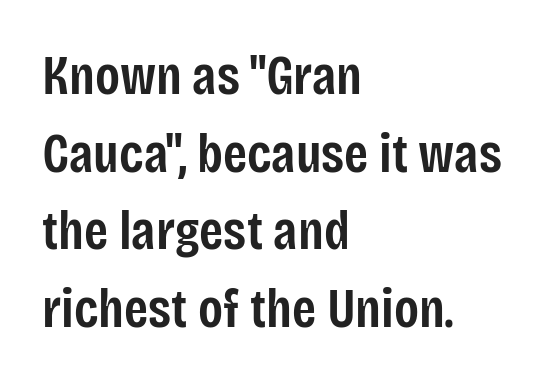
Q: Is the text bold? A: Semi-bold.
Q: Is the text italic (slanted)? A: No, it is upright.
Q: Is the typeface a serif or a sans-serif typeface? A: Sans-serif.
Q: Is the text underlined? A: No.
Q: How is the paragraph aligned? A: Left-aligned.
Q: Is the spacing between letters normal or unusually wide? A: Normal.
Q: Is the spacing between lines tight, normal or loose? A: Normal.
Q: Width (condensed, normal, or wide)? A: Condensed.
Q: Stroke contrast? A: Low.
Q: x-height? A: Large.
Q: Monospaced? A: No.
